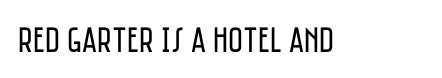
Standard letterfit; no display-style spreading of the glyphs. Is the stroke heavy? The answer is a plain regular-or-lighter. A bare baseline throughout the passage. The text was rendered using a sans face with plain stroke endings. Nope, not italic — everything's standing straight. Note the varied advance widths — an 'i' is clearly narrower than an 'm'.
